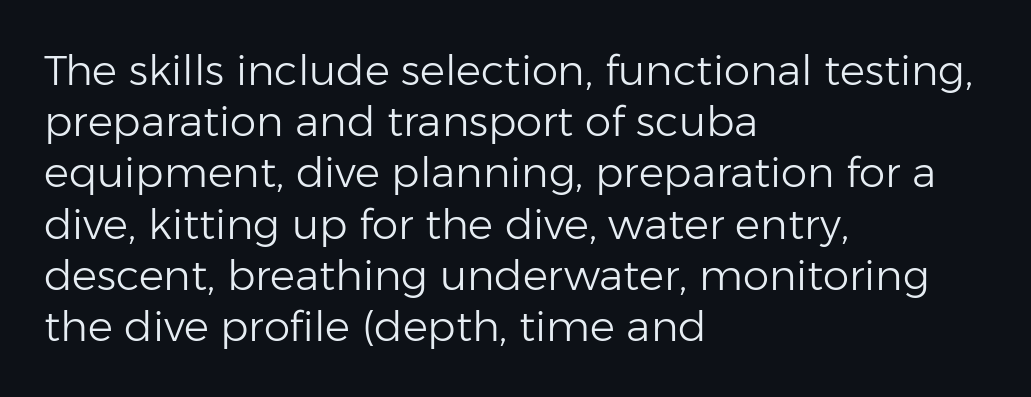
The image shows 42 px light sans-serif type, upright; set left-aligned, line spacing 1.22x, normal letter spacing, not underlined; low stroke contrast and a medium x-height.
